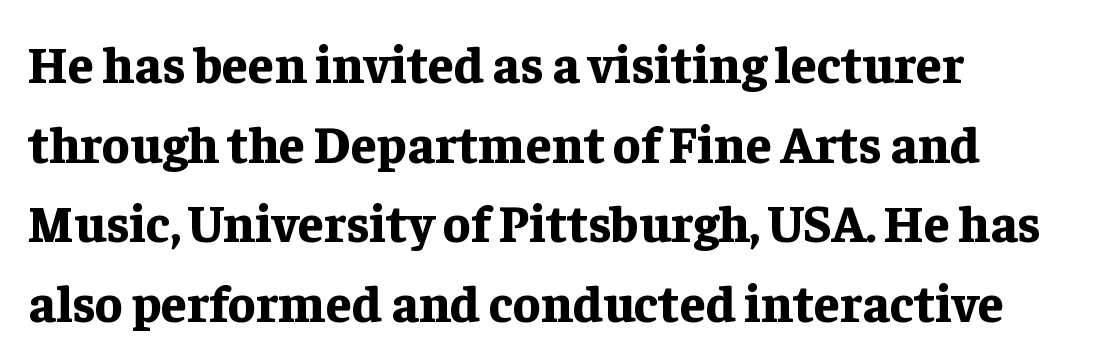
{"serif": "yes", "italic": "no", "bold": "yes", "weight": "bold", "width": "normal", "stroke_contrast": "low", "x_height": "medium", "monospaced": "no", "underline": "no", "line_spacing": "normal", "line_spacing_ratio": 1.53, "letter_spacing": "normal", "letter_spacing_em": 0.0, "glyph_px": 52}
